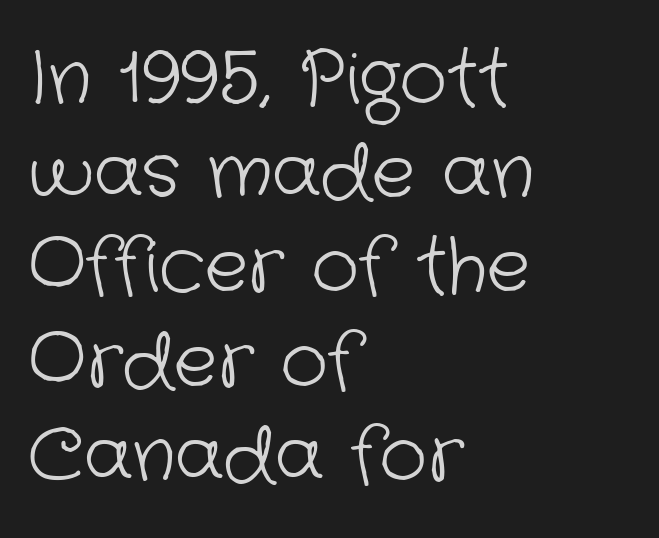
Q: Is the text bold? A: No.
Q: Is the typeface a serif or a sans-serif typeface? A: Sans-serif.
Q: Is the text underlined? A: No.
Q: How is the paragraph aligned? A: Left-aligned.
Q: Is the spacing between letters normal or unusually wide? A: Normal.
Q: Is the spacing between lines tight, normal or loose? A: Normal.
Q: Width (condensed, normal, or wide)? A: Normal.
Q: Stroke contrast? A: Low.
Q: x-height? A: Medium.
Q: Monospaced? A: No.
